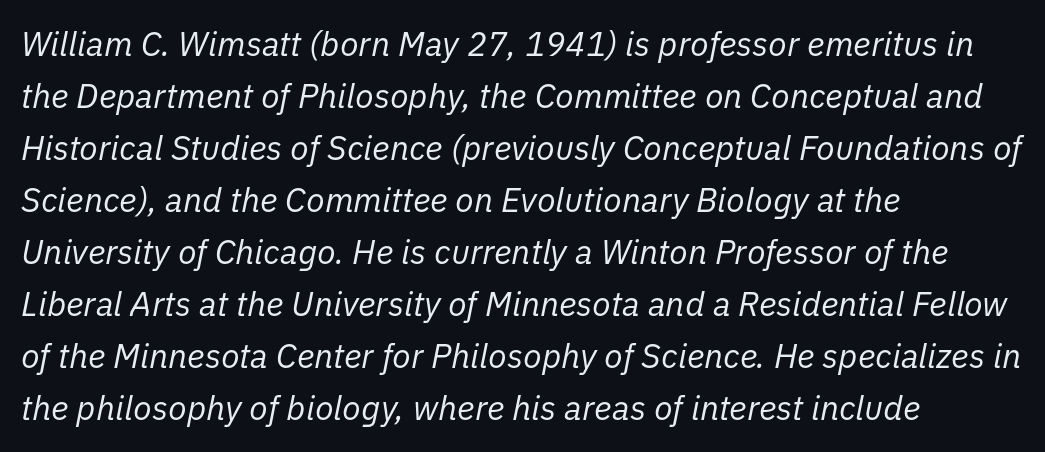
A bare baseline throughout the passage. The type is set solid horizontally, with unmodified tracking. Vertical spacing — default. Do the characters align in a grid? No, the font is proportional. Quick note: italic. Each line starts at the same left margin while the right side varies.
